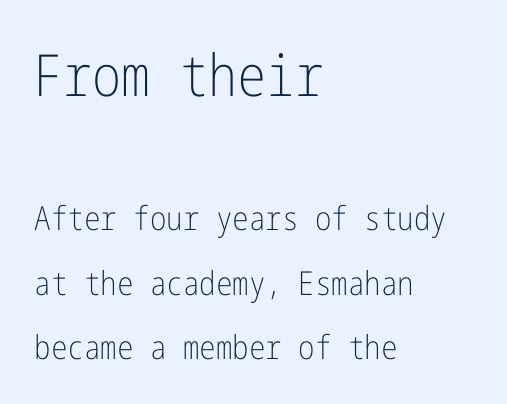
Q: Is the text bold? A: No.
Q: Is the text italic (slanted)? A: No, it is upright.
Q: Is the typeface a serif or a sans-serif typeface? A: Sans-serif.
Q: Is the text underlined? A: No.
Q: How is the paragraph aligned? A: Left-aligned.
Q: Is the spacing between letters normal or unusually wide? A: Normal.
Q: Is the spacing between lines tight, normal or loose? A: Loose.
Q: Which block of text is set in a larger size, the first (top) or the second (bottom)? A: The first (top) one.
Q: Width (condensed, normal, or wide)? A: Condensed.
Q: Stroke contrast? A: Low.
Q: x-height? A: Medium.
